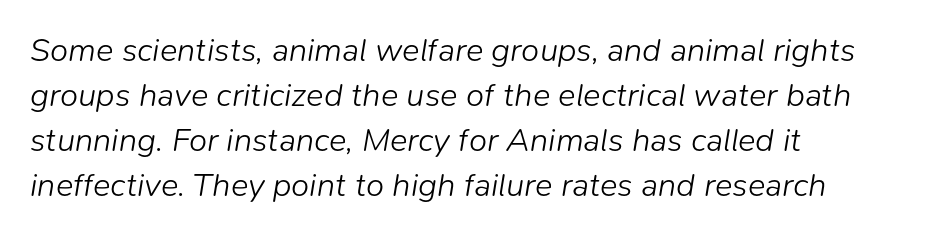
There is no visible air inserted between adjacent glyphs. Do the characters align in a grid? No, the font is proportional. The text block is weighted toward the left margin, trailing off unevenly rightward. Each stroke keeps to a modest, everyday thickness or less. The string is rendered with underlining switched off. When letters slant like this, we call the style italic.
